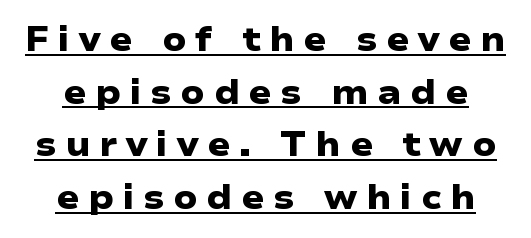
The image shows 34 px heavy, wide sans-serif type; set centered, normal line spacing (1.55x), unusually wide letter spacing (+0.26 em), underlined; low stroke contrast and a medium x-height.
